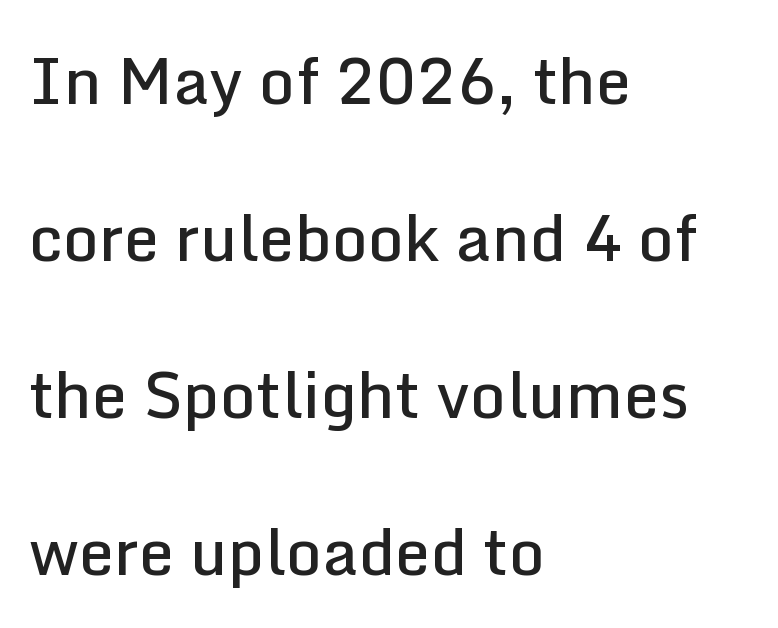
Posture: upright roman. The typesetter chose a ragged-right arrangement here. Leading: increased. Looks like regular typesetting: each glyph gets only the width it needs. The face used here is a sans, in the tradition of grotesques and geometrics.
